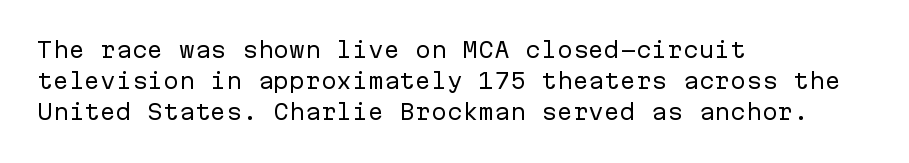
Q: Is the text bold? A: No.
Q: Is the text italic (slanted)? A: No, it is upright.
Q: Is the text underlined? A: No.
Q: How is the paragraph aligned? A: Left-aligned.
Q: Is the spacing between letters normal or unusually wide? A: Normal.
Q: Is the spacing between lines tight, normal or loose? A: Normal.
